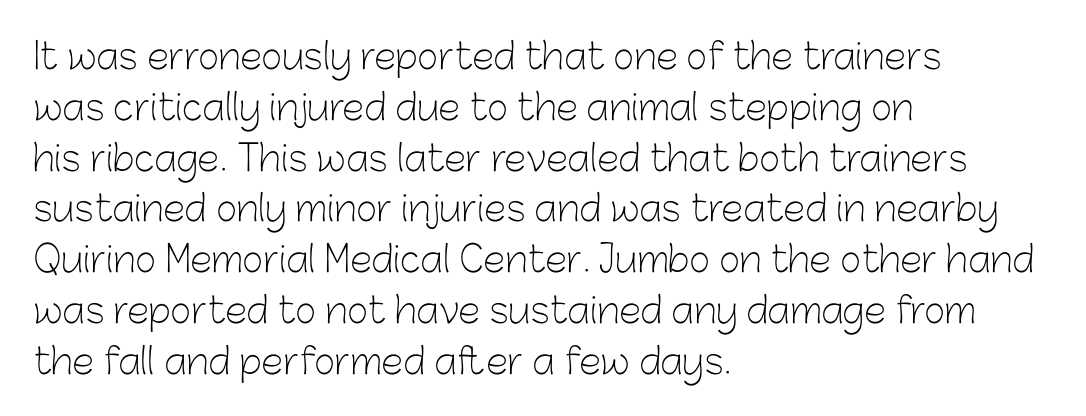
{"serif": "no", "italic": "no", "bold": "no", "weight": "light", "width": "normal", "stroke_contrast": "low", "x_height": "medium", "monospaced": "no", "underline": "no", "align": "left", "line_spacing": "normal", "line_spacing_ratio": 1.41, "letter_spacing": "normal", "letter_spacing_em": 0.0, "glyph_px": 36}
